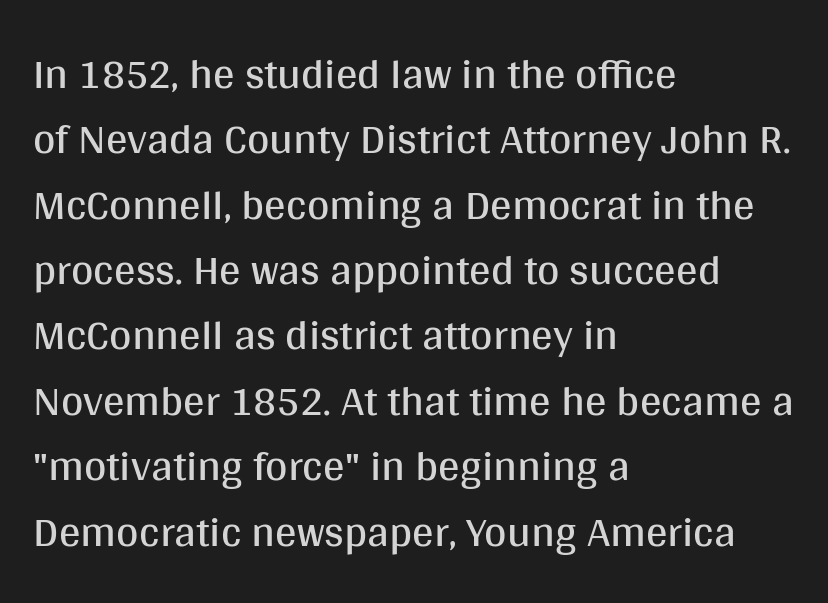
Q: Is the text bold? A: No.
Q: Is the text italic (slanted)? A: No, it is upright.
Q: Is the typeface a serif or a sans-serif typeface? A: Sans-serif.
Q: Is the text underlined? A: No.
Q: How is the paragraph aligned? A: Left-aligned.
Q: Is the spacing between letters normal or unusually wide? A: Normal.
Q: Is the spacing between lines tight, normal or loose? A: Normal.
Q: Width (condensed, normal, or wide)? A: Normal.
Q: Stroke contrast? A: Medium.
Q: x-height? A: Large.
Q: Monospaced? A: No.
